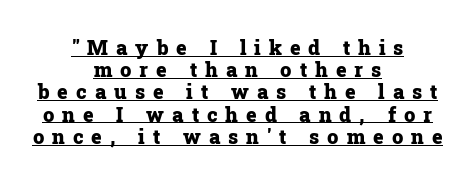
Glyph-to-glyph distance is far greater than everyday printed text. Typesetter's note: full bold, strokes at maximum text heaviness. Upright lettering throughout. Compared with typical paragraphs, the rows here are closer together. Leftover space on each line is divided equally before and after the words. Like a heading marked for emphasis, these lines bear an underscore.
